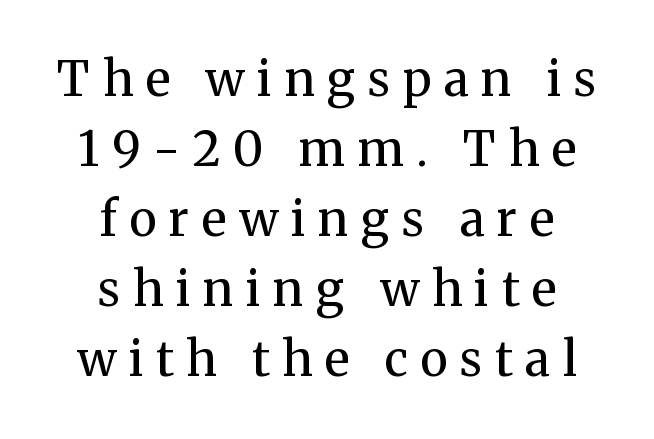
The image shows 48 px regular-weight serif type, upright; set centered, normal line spacing (1.46x), unusually wide letter spacing (+0.26 em), not underlined; medium stroke contrast and a medium x-height.
